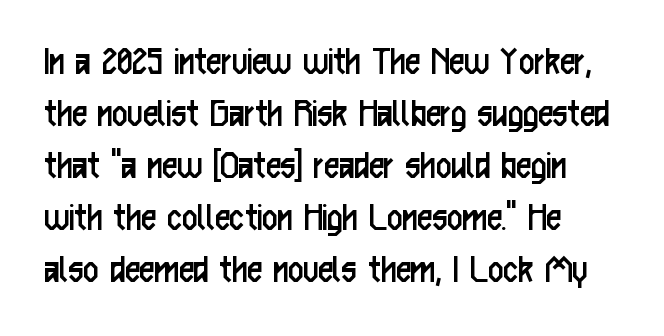
{"serif": "no", "italic": "no", "bold": "no", "weight": "regular", "width": "condensed", "stroke_contrast": "low", "x_height": "medium", "monospaced": "no", "underline": "no", "align": "left", "line_spacing_ratio": 1.24, "letter_spacing": "normal", "letter_spacing_em": 0.0, "glyph_px": 42}
